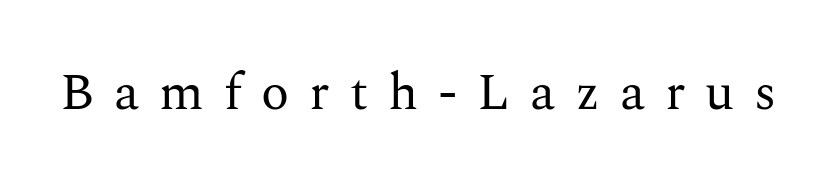
Q: Is the text bold? A: No.
Q: Is the text italic (slanted)? A: No, it is upright.
Q: Is the typeface a serif or a sans-serif typeface? A: Serif.
Q: Is the text underlined? A: No.
Q: Is the spacing between letters normal or unusually wide? A: Unusually wide.
Q: Width (condensed, normal, or wide)? A: Normal.
Q: Stroke contrast? A: Medium.
Q: x-height? A: Medium.
Q: Monospaced? A: No.
